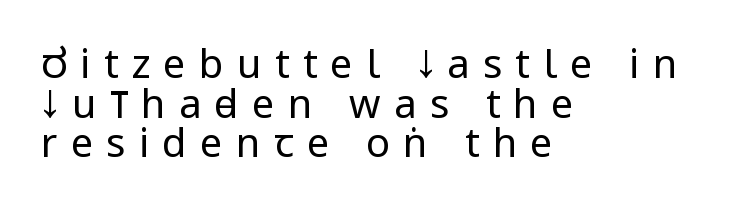
The image shows 40 px regular-weight, condensed sans-serif type, upright; set left-aligned, tight line spacing (0.99x), unusually wide letter spacing (+0.33 em), not underlined; low stroke contrast and a large x-height.
